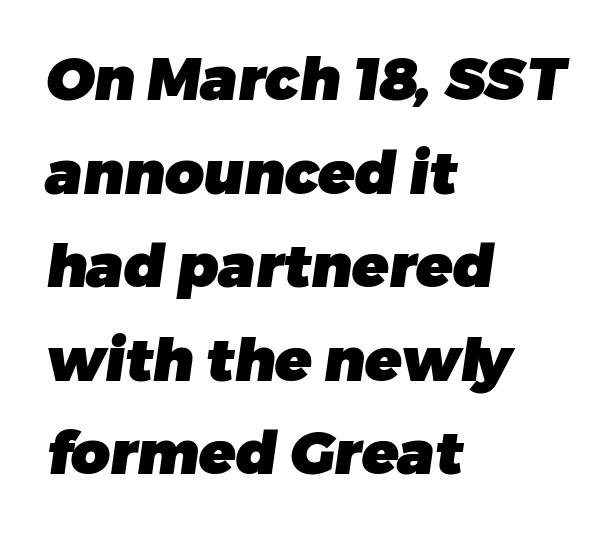
{"serif": "no", "bold": "yes", "weight": "heavy", "width": "normal", "stroke_contrast": "low", "x_height": "medium", "monospaced": "no", "underline": "no", "align": "left", "line_spacing": "normal", "line_spacing_ratio": 1.56, "letter_spacing": "normal", "letter_spacing_em": 0.0, "glyph_px": 60}
